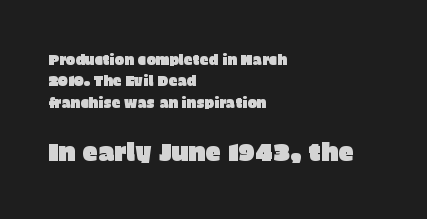
The image shows 25 px text type, upright; set left-aligned, normal line spacing (1.53x), normal letter spacing, not underlined; the second (bottom) block is 1.79x larger.
